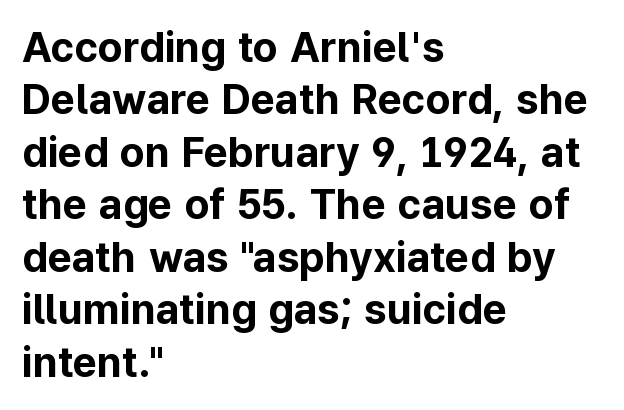
The image shows 42 px bold sans-serif type, upright; set left-aligned, normal line spacing (1.25x), normal letter spacing, not underlined; low stroke contrast and a medium x-height.
